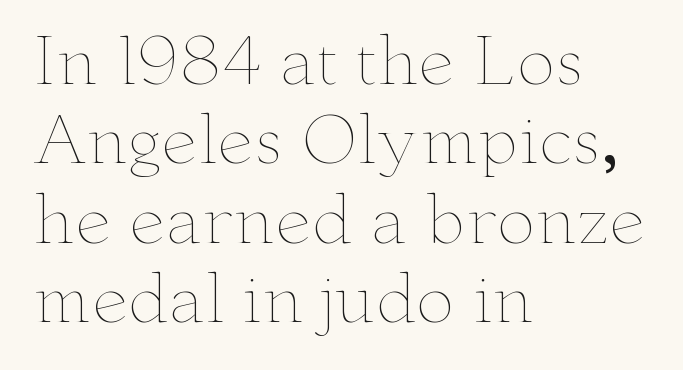
Q: Is the text bold? A: No.
Q: Is the text italic (slanted)? A: No, it is upright.
Q: Is the text underlined? A: No.
Q: How is the paragraph aligned? A: Left-aligned.
Q: Is the spacing between letters normal or unusually wide? A: Normal.
Q: Width (condensed, normal, or wide)? A: Wide.
Q: Stroke contrast? A: Low.
Q: x-height? A: Small.
Q: Monospaced? A: No.
